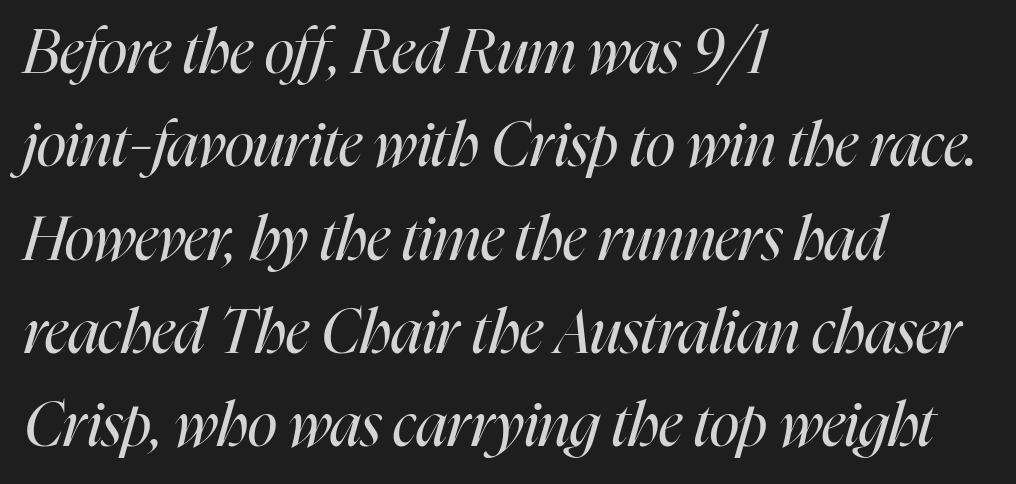
{"italic": "yes", "lean": "right", "slant_degrees": 16, "bold": "no", "weight": "regular", "width": "condensed", "stroke_contrast": "high", "x_height": "medium", "monospaced": "no", "underline": "no", "align": "left", "line_spacing": "normal", "line_spacing_ratio": 1.53, "letter_spacing": "normal", "letter_spacing_em": 0.0, "glyph_px": 61}
